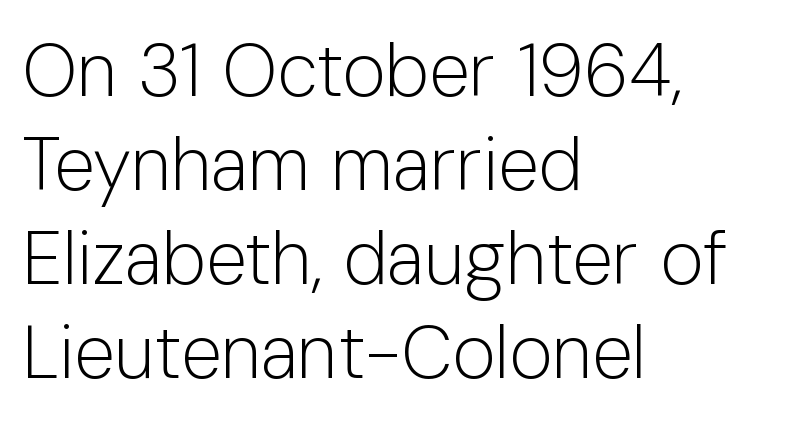
Q: Is the text bold? A: No.
Q: Is the text italic (slanted)? A: No, it is upright.
Q: Is the typeface a serif or a sans-serif typeface? A: Sans-serif.
Q: Is the text underlined? A: No.
Q: How is the paragraph aligned? A: Left-aligned.
Q: Is the spacing between letters normal or unusually wide? A: Normal.
Q: Is the spacing between lines tight, normal or loose? A: Normal.
Q: Width (condensed, normal, or wide)? A: Normal.
Q: Stroke contrast? A: Low.
Q: x-height? A: Medium.
Q: Monospaced? A: No.
